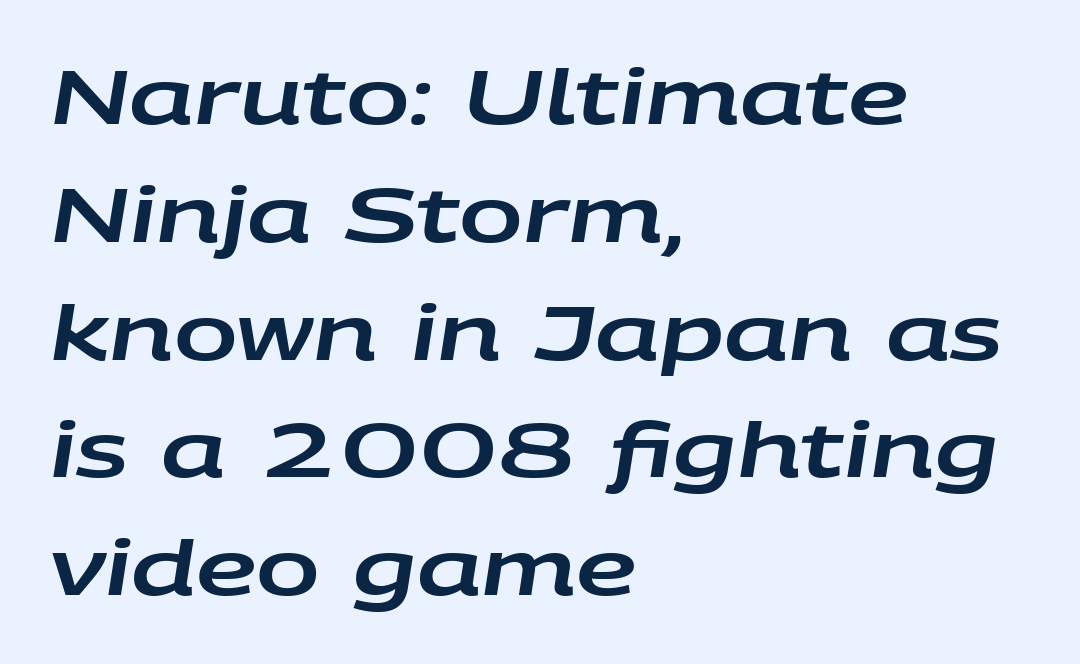
The image shows 76 px wide type, italic (leaning right); set left-aligned, normal line spacing (1.55x), normal letter spacing, not underlined; low stroke contrast and a large x-height.
